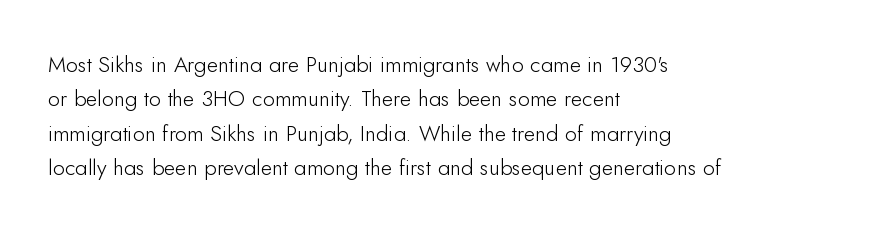
The specimen reads as upright at a glance. Is the stroke heavy? The answer is a plain regular-or-lighter. Clear beneath every line of the passage. Notice how descenders clear the ascenders below comfortably — that's standard leading.
